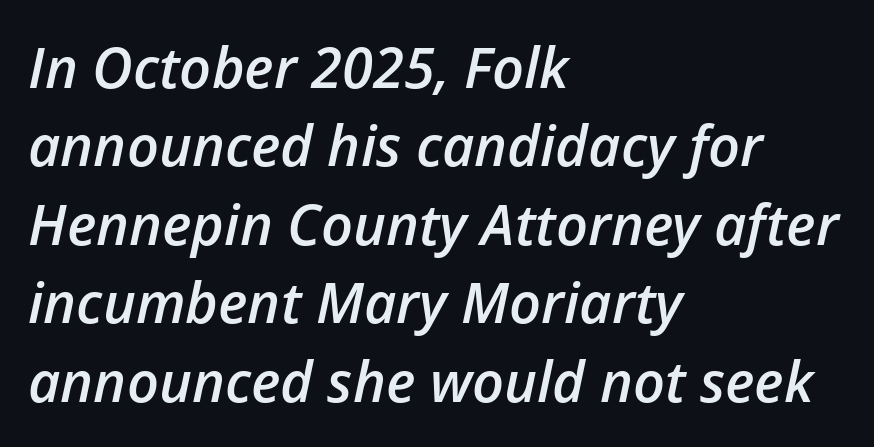
Q: Is the text bold? A: Semi-bold.
Q: Is the text italic (slanted)? A: Yes, it leans right by about 12 degrees.
Q: Is the text underlined? A: No.
Q: How is the paragraph aligned? A: Left-aligned.
Q: Is the spacing between letters normal or unusually wide? A: Normal.
Q: Is the spacing between lines tight, normal or loose? A: Normal.
Q: Width (condensed, normal, or wide)? A: Normal.
Q: Stroke contrast? A: Low.
Q: x-height? A: Medium.
Q: Monospaced? A: No.
